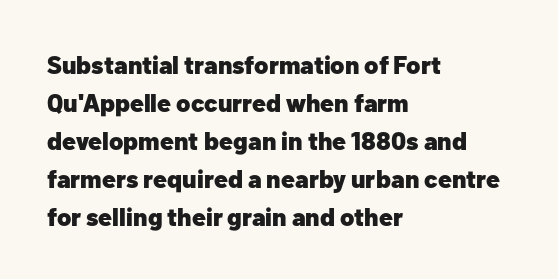
{"italic": "no", "bold": "yes", "underline": "no", "align": "left", "line_spacing": "normal", "line_spacing_ratio": 1.52, "letter_spacing": "normal", "letter_spacing_em": 0.0, "glyph_px": 25}
